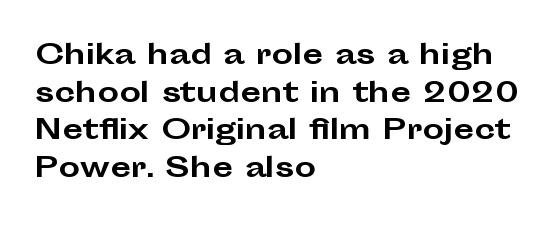
The image shows 27 px bold type, upright; set left-aligned, normal line spacing (1.39x), normal letter spacing, not underlined.
